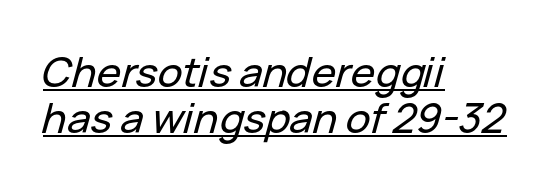
The image shows 41 px text type, italic (leaning right); set left-aligned, tight line spacing (1.13x), normal letter spacing, underlined; low stroke contrast and a medium x-height.
